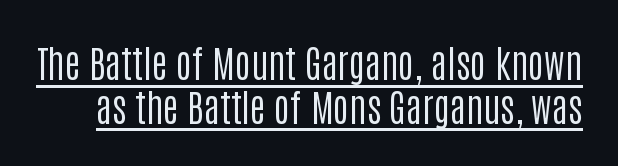
Q: Is the text bold? A: No.
Q: Is the text italic (slanted)? A: No, it is upright.
Q: Is the typeface a serif or a sans-serif typeface? A: Sans-serif.
Q: Is the text underlined? A: Yes.
Q: Is the spacing between letters normal or unusually wide? A: Normal.
Q: Is the spacing between lines tight, normal or loose? A: Tight.
Q: Width (condensed, normal, or wide)? A: Condensed.
Q: Stroke contrast? A: Low.
Q: x-height? A: Large.
Q: Monospaced? A: No.
